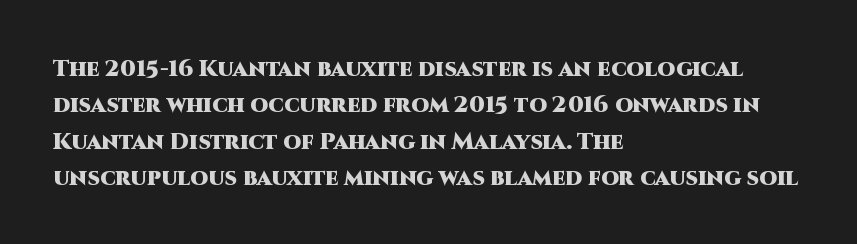
Q: Is the text bold? A: Yes.
Q: Is the text italic (slanted)? A: No, it is upright.
Q: Is the text underlined? A: No.
Q: How is the paragraph aligned? A: Left-aligned.
Q: Is the spacing between letters normal or unusually wide? A: Normal.
Q: Is the spacing between lines tight, normal or loose? A: Normal.
